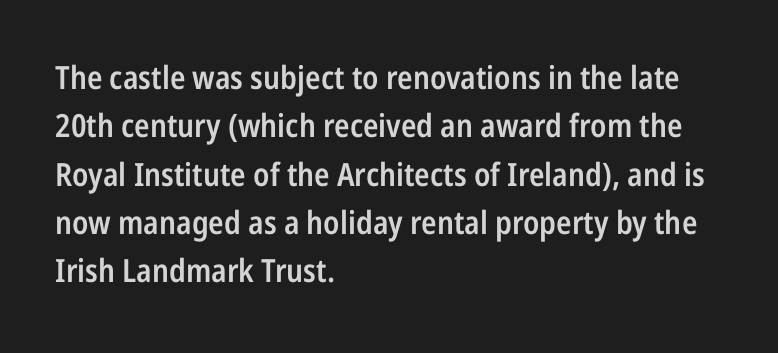
Q: Is the text bold? A: Semi-bold.
Q: Is the text italic (slanted)? A: No, it is upright.
Q: Is the typeface a serif or a sans-serif typeface? A: Sans-serif.
Q: Is the text underlined? A: No.
Q: How is the paragraph aligned? A: Left-aligned.
Q: Is the spacing between letters normal or unusually wide? A: Normal.
Q: Is the spacing between lines tight, normal or loose? A: Normal.
Q: Width (condensed, normal, or wide)? A: Condensed.
Q: Stroke contrast? A: Low.
Q: x-height? A: Medium.
Q: Monospaced? A: No.
